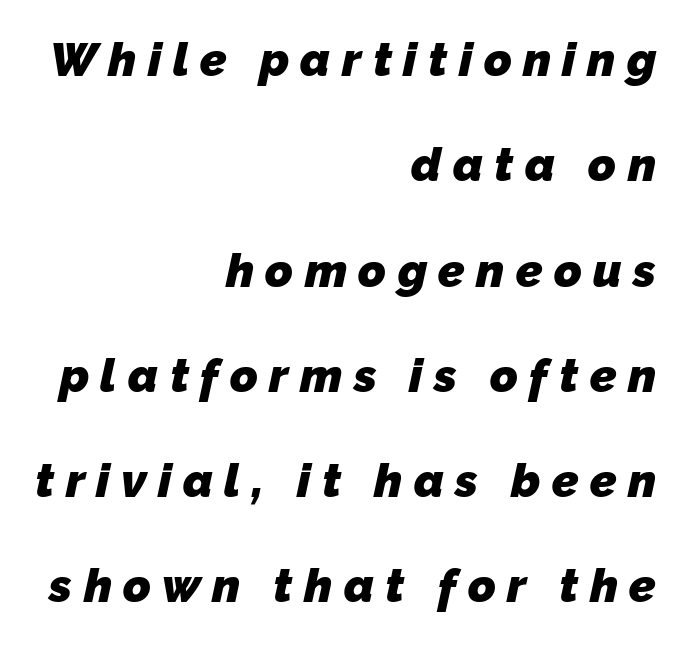
The image shows 47 px heavy sans-serif type; set right-aligned, loose line spacing (2.24x), unusually wide letter spacing (+0.24 em), not underlined; low stroke contrast and a medium x-height.
